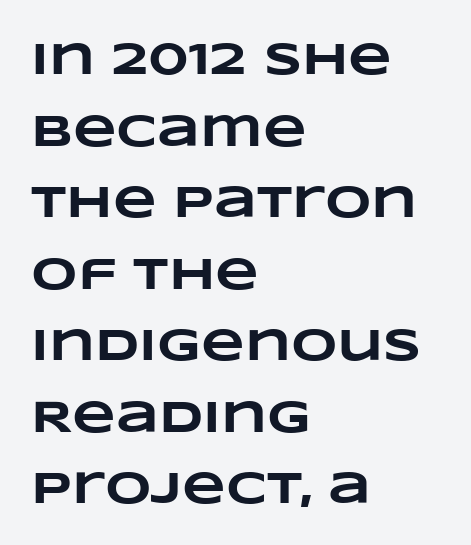
The image shows 45 px heavy, wide type; set left-aligned, normal line spacing (1.59x), normal letter spacing, not underlined; low stroke contrast and a large x-height.
